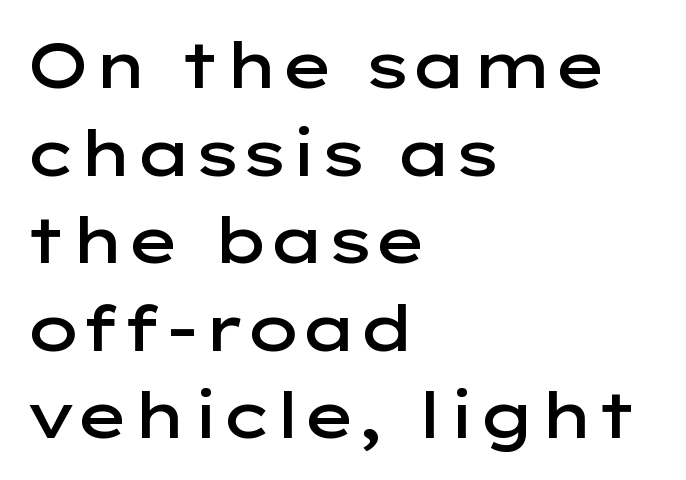
{"serif": "no", "italic": "no", "bold": "semi", "weight": "semibold", "width": "wide", "stroke_contrast": "low", "x_height": "medium", "monospaced": "no", "underline": "no", "align": "left", "line_spacing": "normal", "line_spacing_ratio": 1.39, "letter_spacing": "normal", "letter_spacing_em": 0.0, "glyph_px": 63}
